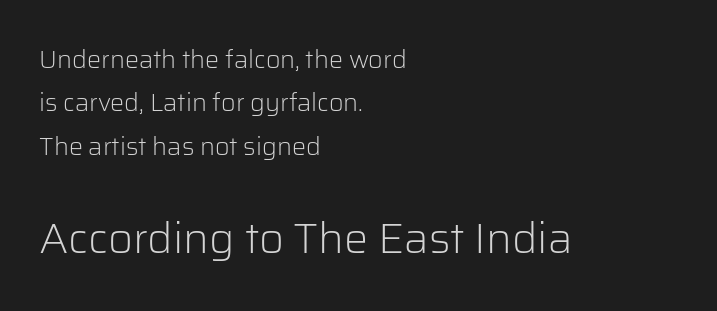
Q: Is the text bold? A: No.
Q: Is the text italic (slanted)? A: No, it is upright.
Q: Is the typeface a serif or a sans-serif typeface? A: Sans-serif.
Q: Is the text underlined? A: No.
Q: How is the paragraph aligned? A: Left-aligned.
Q: Is the spacing between letters normal or unusually wide? A: Normal.
Q: Which block of text is set in a larger size, the first (top) or the second (bottom)? A: The second (bottom) one.
Q: Width (condensed, normal, or wide)? A: Normal.
Q: Stroke contrast? A: Low.
Q: x-height? A: Medium.
Q: Monospaced? A: No.
